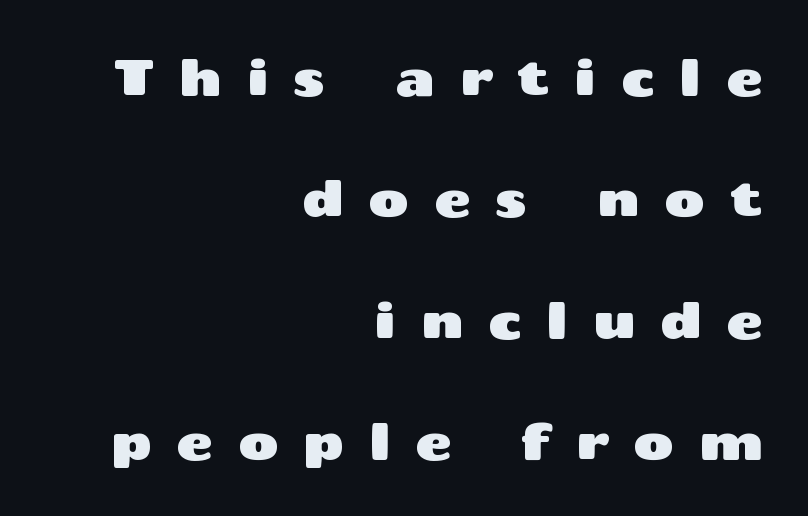
The image shows 50 px wide sans-serif type, upright; set right-aligned, loose line spacing (2.43x), unusually wide letter spacing (+0.49 em), not underlined; medium stroke contrast and a medium x-height.
